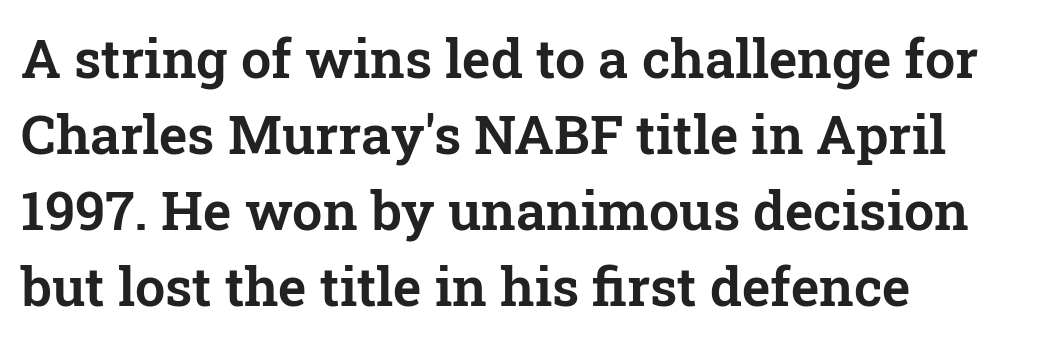
Q: Is the text italic (slanted)? A: No, it is upright.
Q: Is the typeface a serif or a sans-serif typeface? A: Serif.
Q: Is the text underlined? A: No.
Q: How is the paragraph aligned? A: Left-aligned.
Q: Is the spacing between letters normal or unusually wide? A: Normal.
Q: Is the spacing between lines tight, normal or loose? A: Normal.
Q: Width (condensed, normal, or wide)? A: Normal.
Q: Stroke contrast? A: Low.
Q: x-height? A: Medium.
Q: Monospaced? A: No.
